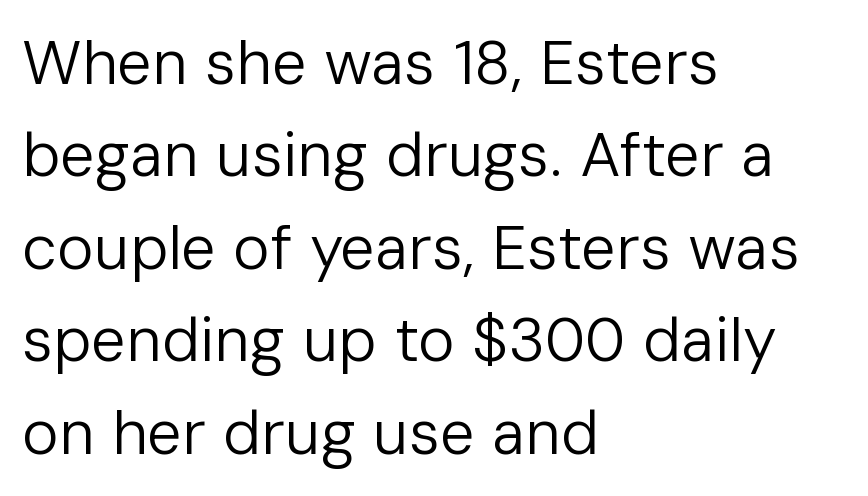
Q: Is the text bold? A: No.
Q: Is the text italic (slanted)? A: No, it is upright.
Q: Is the typeface a serif or a sans-serif typeface? A: Sans-serif.
Q: Is the text underlined? A: No.
Q: How is the paragraph aligned? A: Left-aligned.
Q: Is the spacing between letters normal or unusually wide? A: Normal.
Q: Is the spacing between lines tight, normal or loose? A: Normal.
Q: Width (condensed, normal, or wide)? A: Normal.
Q: Stroke contrast? A: Low.
Q: x-height? A: Medium.
Q: Monospaced? A: No.
